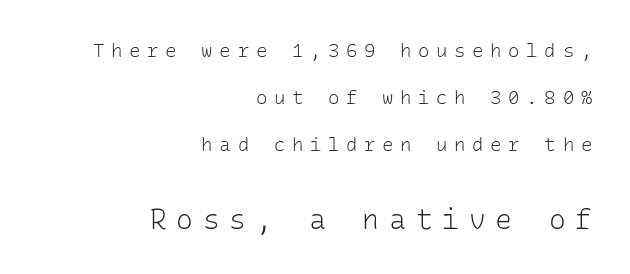
The image shows 28 px light sans-serif type, upright, monospaced; set right-aligned, loose line spacing (2.48x), unusually wide letter spacing (+0.35 em), not underlined; the second (bottom) block is 1.47x larger; low stroke contrast and a medium x-height.
